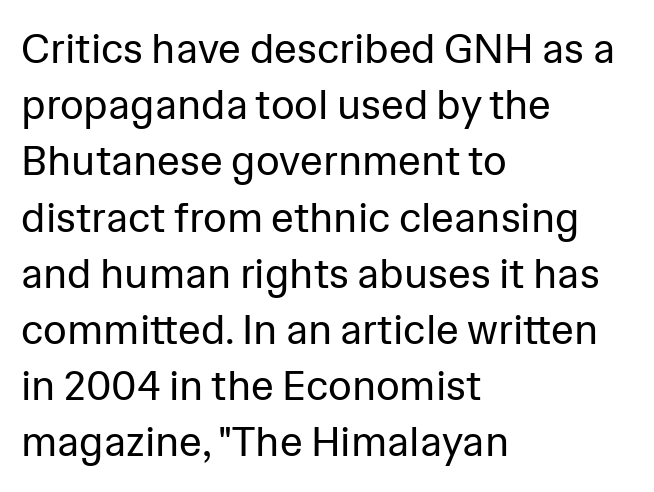
The image shows 41 px regular-weight sans-serif type, upright; set left-aligned, normal line spacing (1.37x), normal letter spacing, not underlined; low stroke contrast and a medium x-height.
